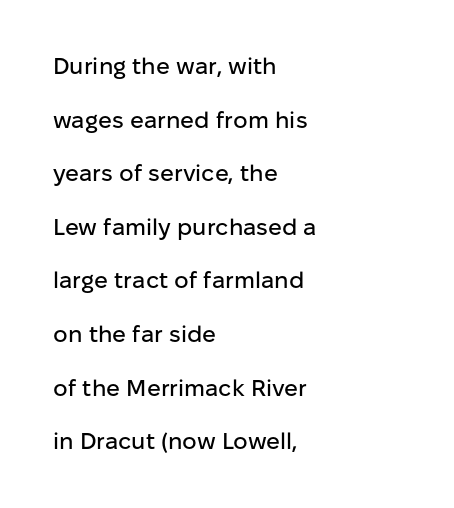
Q: Is the text italic (slanted)? A: No, it is upright.
Q: Is the text underlined? A: No.
Q: How is the paragraph aligned? A: Left-aligned.
Q: Is the spacing between letters normal or unusually wide? A: Normal.
Q: Is the spacing between lines tight, normal or loose? A: Loose.
